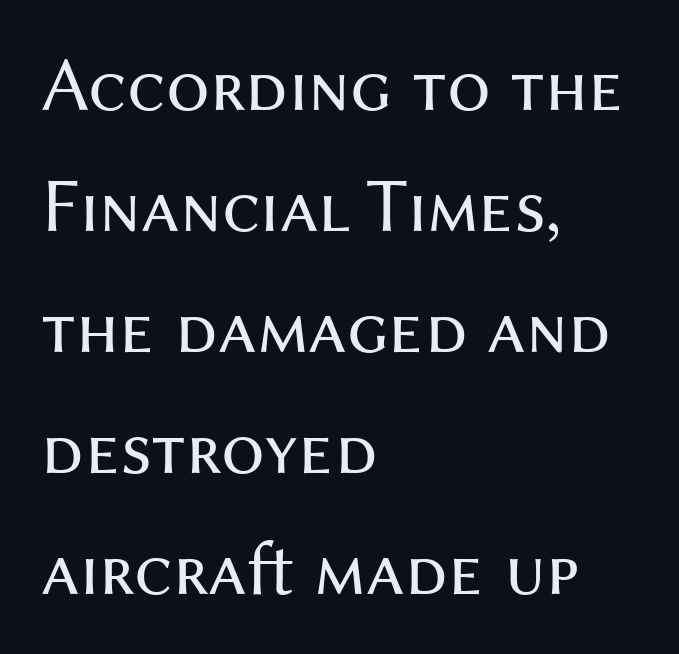
The image shows 77 px regular-weight sans-serif type, upright; set left-aligned, normal line spacing (1.57x), normal letter spacing, not underlined; medium stroke contrast and a medium x-height.
